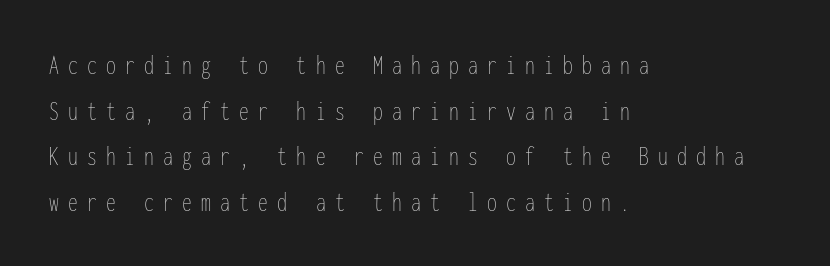
Stroke mass is kept to a normal reading level or below. In terms of leading, this rendering sits right in the middle. Glance below the letters and you will spot only blank space. A roman cut, with each character standing at attention. Each letter, wide or thin by design, is forced into the same width here.
